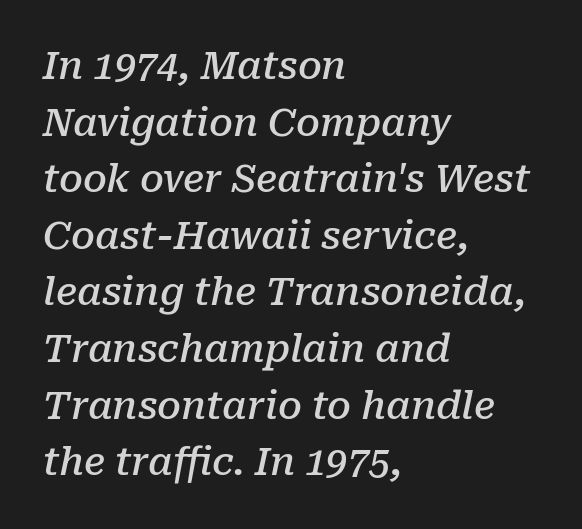
How would I describe the line gaps? Plain and ordinary. A serif font was chosen for this passage. Letters rest on an invisible, unmarked baseline. Note the varied advance widths — an 'i' is clearly narrower than an 'm'. Compared with a centered layout, this one pins lines to the left instead.
